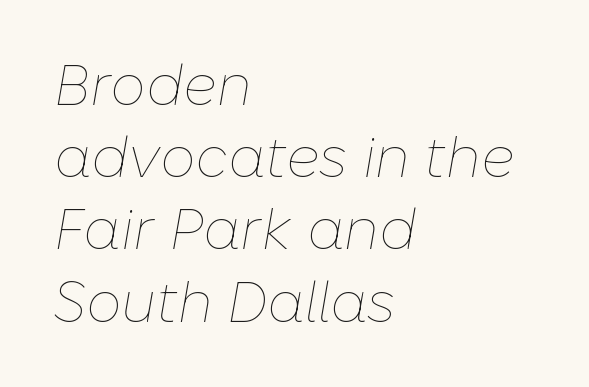
No heavy texture on the line: the type isn't bold. Quick note: interline space is typical. One-word summary of the alignment: left. These lines keep a tight, regular rhythm from letter to letter. The gap between lines stays unmarked.
